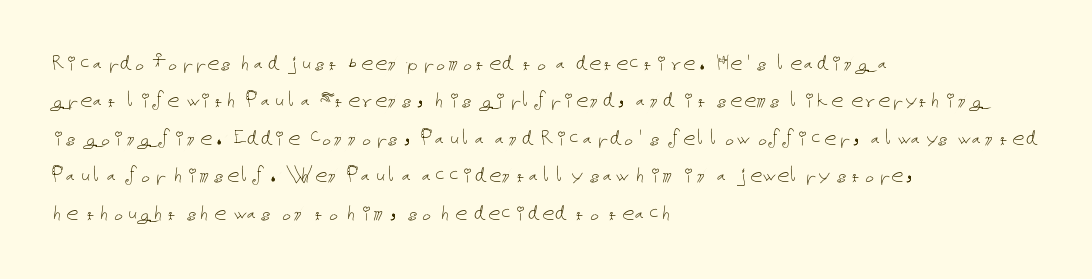
Evenly set lines give the paragraph a standard silhouette. Here the glyphs are tracked normally, forming tight word shapes. Rule under the text: the space is simply empty. Italic? Not at all — the glyphs are vertical. These glyphs show unthickened strokes, regular width or finer.
